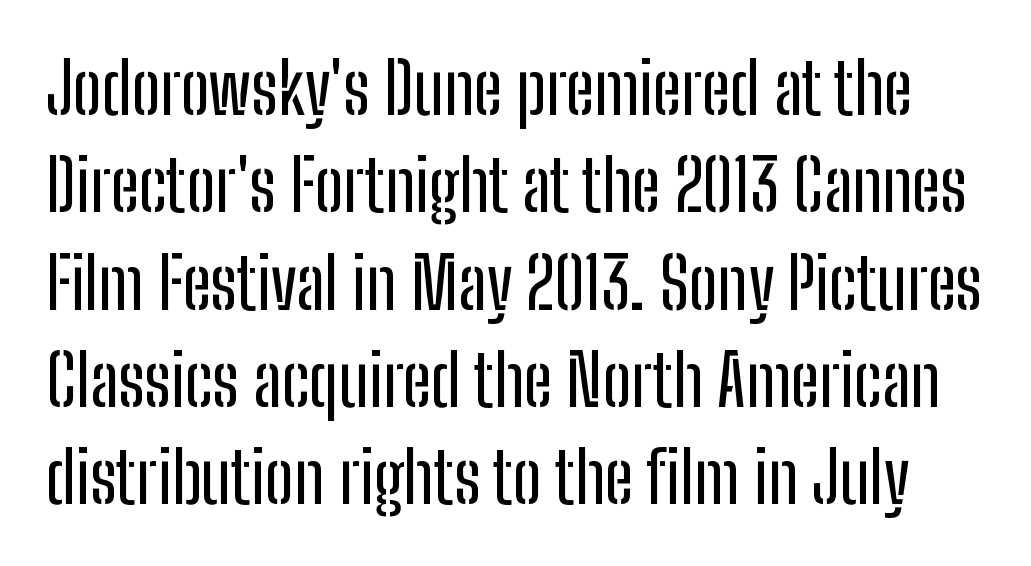
The image shows 70 px condensed sans-serif type, upright; set normal line spacing (1.39x), normal letter spacing, not underlined; low stroke contrast and a medium x-height.
